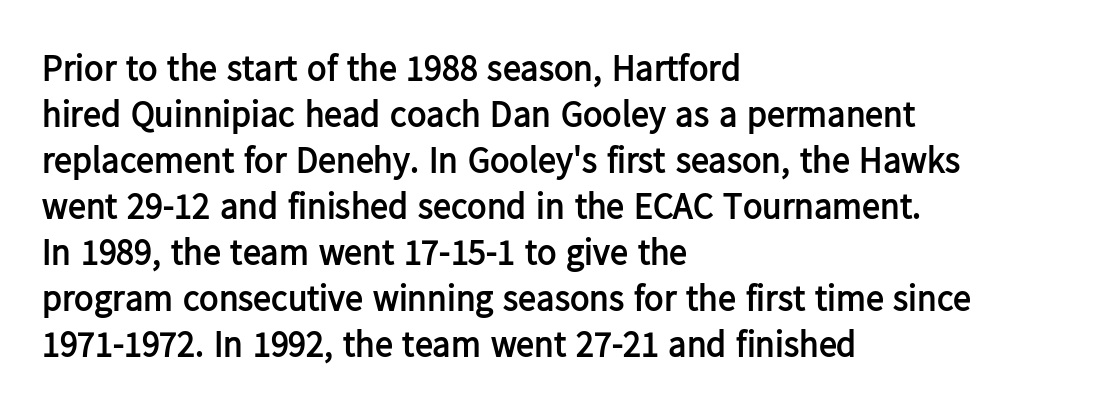
The image shows 36 px semibold sans-serif type, upright; set left-aligned, normal line spacing (1.28x), normal letter spacing, not underlined; low stroke contrast and a medium x-height.
